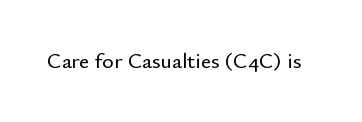
Tall strokes in this sample are plumb rather than angled. Short note: letters normally spaced. Lines of text with bare space underneath.
